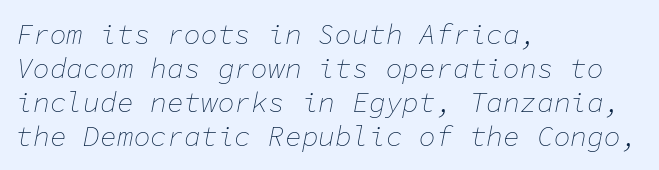
{"italic": "yes", "lean": "right", "slant_degrees": 11, "bold": "no", "weight": "thin", "width": "normal", "stroke_contrast": "low", "x_height": "medium", "monospaced": "yes", "underline": "no", "align": "left", "line_spacing_ratio": 1.21, "letter_spacing": "normal", "letter_spacing_em": 0.0, "glyph_px": 28}
